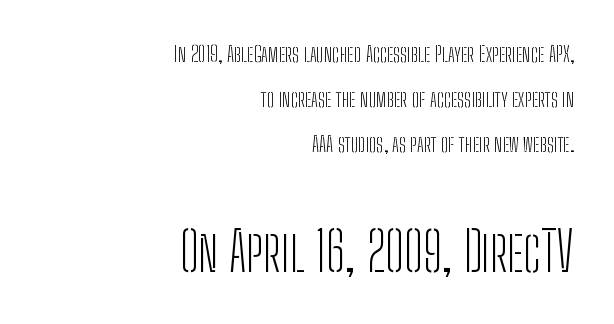
{"serif": "no", "italic": "no", "bold": "no", "weight": "light", "width": "condensed", "stroke_contrast": "low", "x_height": "medium", "monospaced": "no", "underline": "no", "align": "right", "line_spacing": "loose", "line_spacing_ratio": 2.04, "letter_spacing": "normal", "letter_spacing_em": 0.0, "larger_block": "second", "size_ratio": 2.45, "glyph_px": 54}
